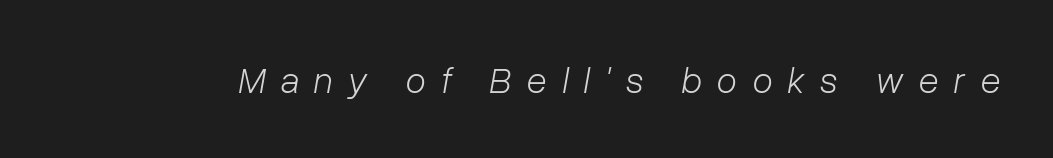
The image shows 37 px light type, italic (leaning right); set unusually wide letter spacing (+0.41 em), not underlined; low stroke contrast and a medium x-height.
